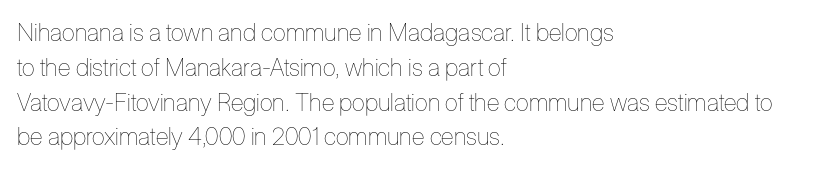
The image shows 24 px text type, upright; set left-aligned, normal line spacing (1.45x), normal letter spacing, not underlined.
